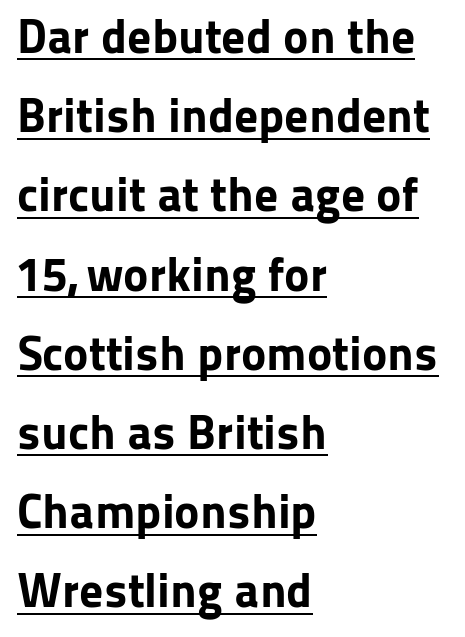
Spacing verdict: proportional, widths tailored to each character. Typeset ragged right — the left edge is the straight one. Vertical strokes here are truly vertical. Notice how descenders clear the ascenders below comfortably — that's standard leading. Inter-character spacing is left at the font's built-in metrics. The typeface chosen for these lines omits serifs.
